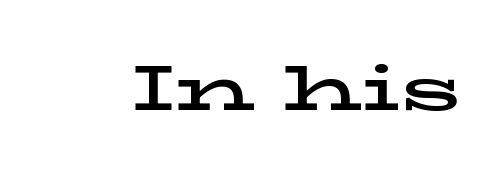
The image shows 64 px wide serif type, upright; set normal letter spacing, not underlined; low stroke contrast and a medium x-height.
